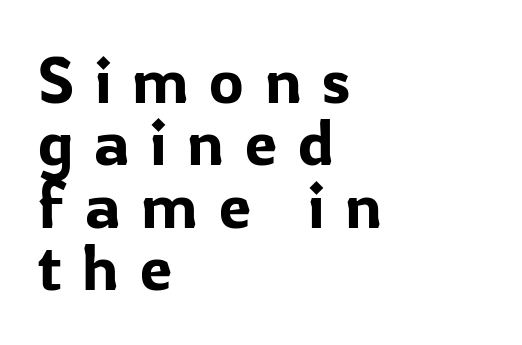
Q: Is the text italic (slanted)? A: No, it is upright.
Q: Is the typeface a serif or a sans-serif typeface? A: Sans-serif.
Q: Is the text underlined? A: No.
Q: How is the paragraph aligned? A: Left-aligned.
Q: Is the spacing between letters normal or unusually wide? A: Unusually wide.
Q: Is the spacing between lines tight, normal or loose? A: Tight.
Q: Width (condensed, normal, or wide)? A: Normal.
Q: Stroke contrast? A: Low.
Q: x-height? A: Medium.
Q: Monospaced? A: No.
